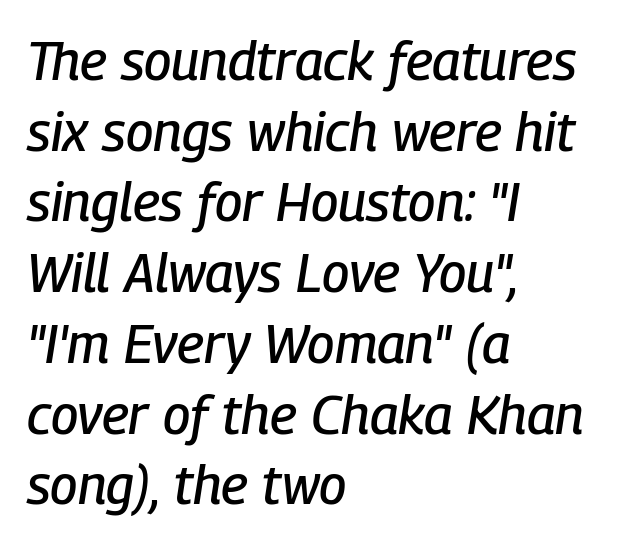
Q: Is the text italic (slanted)? A: Yes, it leans right by about 9 degrees.
Q: Is the text underlined? A: No.
Q: How is the paragraph aligned? A: Left-aligned.
Q: Is the spacing between letters normal or unusually wide? A: Normal.
Q: Is the spacing between lines tight, normal or loose? A: Normal.
Q: Width (condensed, normal, or wide)? A: Condensed.
Q: Stroke contrast? A: Low.
Q: x-height? A: Medium.
Q: Monospaced? A: No.
